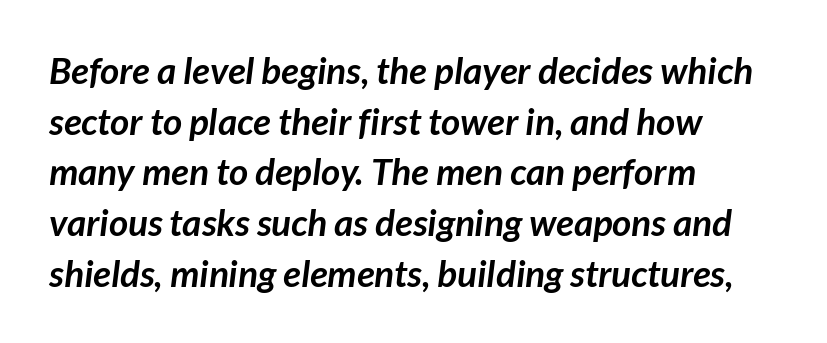
Q: Is the text bold? A: Yes.
Q: Is the typeface a serif or a sans-serif typeface? A: Sans-serif.
Q: Is the text underlined? A: No.
Q: How is the paragraph aligned? A: Left-aligned.
Q: Is the spacing between letters normal or unusually wide? A: Normal.
Q: Is the spacing between lines tight, normal or loose? A: Normal.
Q: Width (condensed, normal, or wide)? A: Normal.
Q: Stroke contrast? A: Low.
Q: x-height? A: Medium.
Q: Monospaced? A: No.
